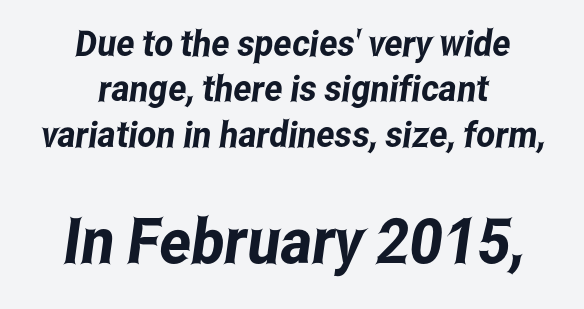
Stroke terminals: plain, sans-serif. The block sitting lower on the canvas is the one with enlarged characters. The face used here is proportionally spaced, like ordinary book or web type. Does the copy run flush right? No — it is centered line by line. The space between consecutive lines is moderate. The type is set solid horizontally, with unmodified tracking.
